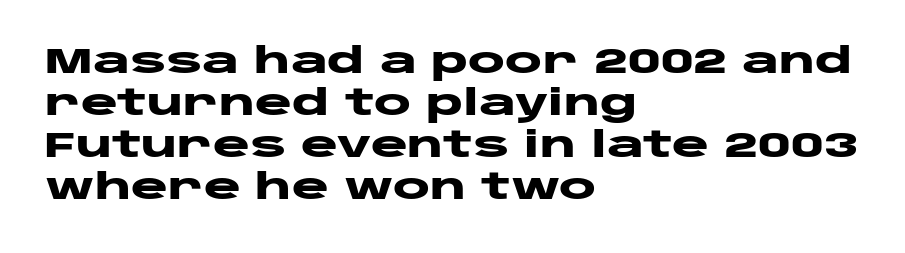
Typesetter's note: full bold, strokes at maximum text heaviness. Check where the strokes stop: nothing finishes them off — pure sans. Spacing between characters is what you'd get straight out of the box. Looks like regular typesetting: each glyph gets only the width it needs.
